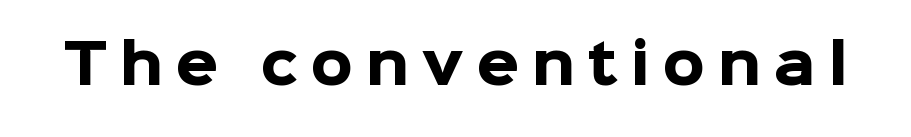
Q: Is the text bold? A: Yes.
Q: Is the text italic (slanted)? A: No, it is upright.
Q: Is the typeface a serif or a sans-serif typeface? A: Sans-serif.
Q: Is the text underlined? A: No.
Q: Is the spacing between letters normal or unusually wide? A: Unusually wide.
Q: Width (condensed, normal, or wide)? A: Normal.
Q: Stroke contrast? A: Low.
Q: x-height? A: Medium.
Q: Monospaced? A: No.
